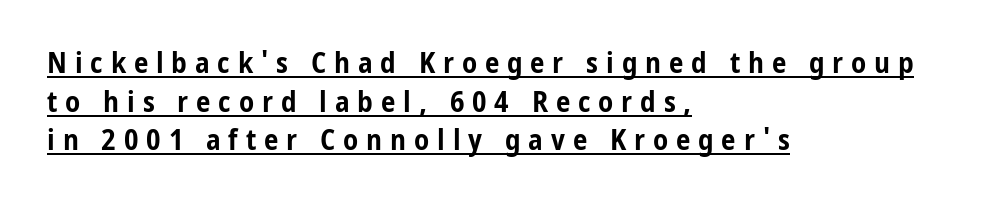
{"serif": "no", "italic": "no", "bold": "yes", "weight": "bold", "width": "condensed", "stroke_contrast": "low", "x_height": "medium", "monospaced": "no", "underline": "yes", "align": "left", "line_spacing": "normal", "line_spacing_ratio": 1.33, "letter_spacing": "wide", "letter_spacing_em": 0.27, "glyph_px": 29}
